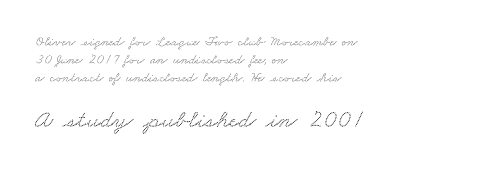
The image shows 25 px text type; set left-aligned, normal line spacing (1.29x), normal letter spacing, not underlined; the second (bottom) block is 1.79x larger.
